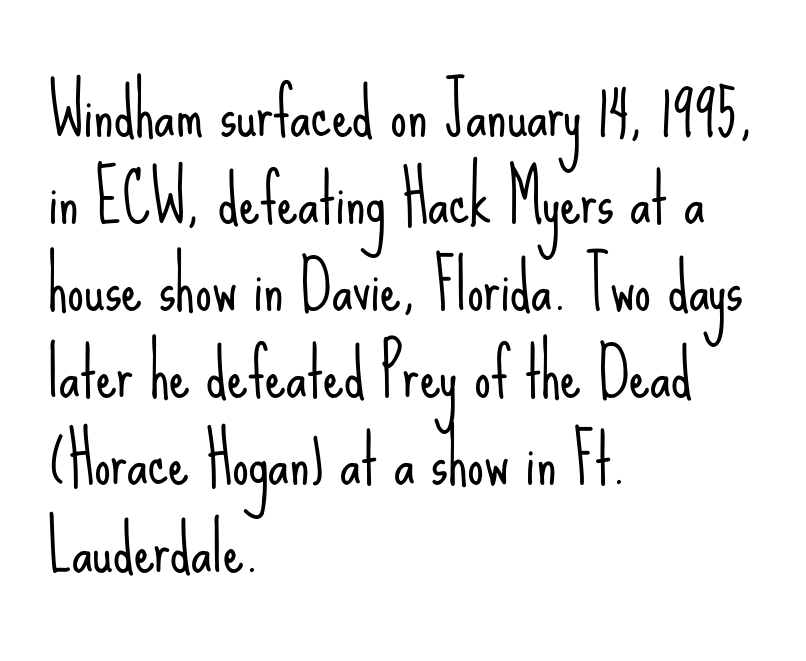
The horizontal fit of the characters is conventional and even. The text block is weighted toward the left margin, trailing off unevenly rightward. This sample uses an upright cut, with every glyph sitting square on the baseline. How would I describe the line gaps? Plain and ordinary.
